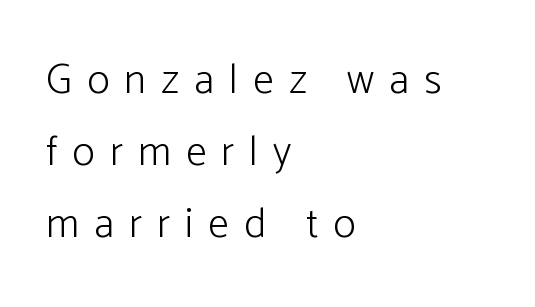
Substantial extra tracking has been applied to these lines. The font family rendered here belongs to the sans-serif group. No italicization has been applied; the sample stays upright. A clean baseline with only descenders dipping below it. Reading down the block, your eye returns to a fixed left position each line. Is this a fixed-width face? No — the glyphs have proportional, varying widths.
